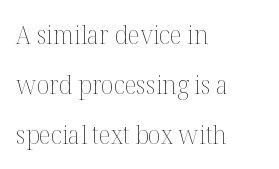
{"italic": "no", "bold": "no", "underline": "no", "align": "left", "line_spacing": "loose", "line_spacing_ratio": 1.93, "letter_spacing": "normal", "letter_spacing_em": 0.0, "glyph_px": 26}
